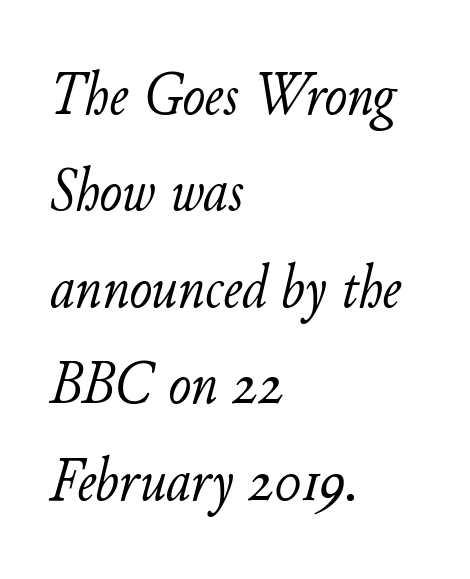
Q: Is the text bold? A: No.
Q: Is the text italic (slanted)? A: Yes, it leans right by about 11 degrees.
Q: Is the text underlined? A: No.
Q: How is the paragraph aligned? A: Left-aligned.
Q: Is the spacing between letters normal or unusually wide? A: Normal.
Q: Is the spacing between lines tight, normal or loose? A: Normal.
Q: Width (condensed, normal, or wide)? A: Normal.
Q: Stroke contrast? A: Low.
Q: x-height? A: Small.
Q: Monospaced? A: No.
